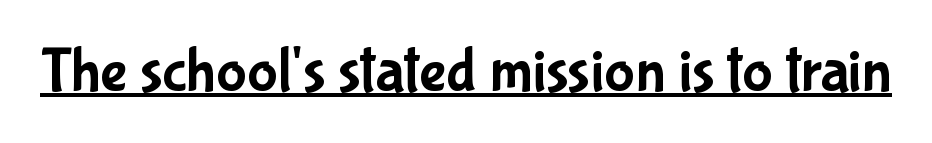
The image shows 64 px condensed sans-serif type, upright; set normal letter spacing, underlined; low stroke contrast and a medium x-height.
